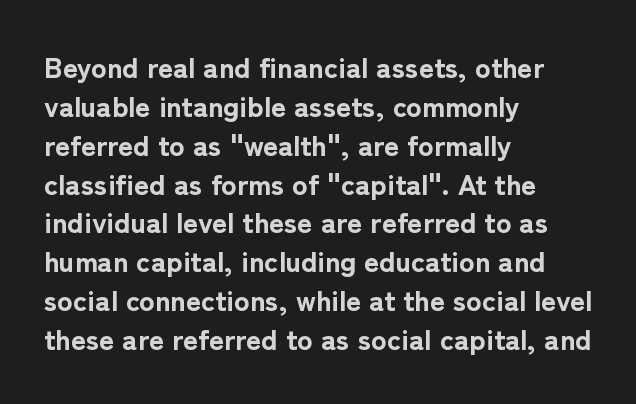
The designer left line spacing at the default. Letters rest on an invisible, unmarked baseline. The compositor pushed each line to the left boundary. The type sits square on the baseline with zero lean. No feet cap the strokes, marking this as sans-serif type.
